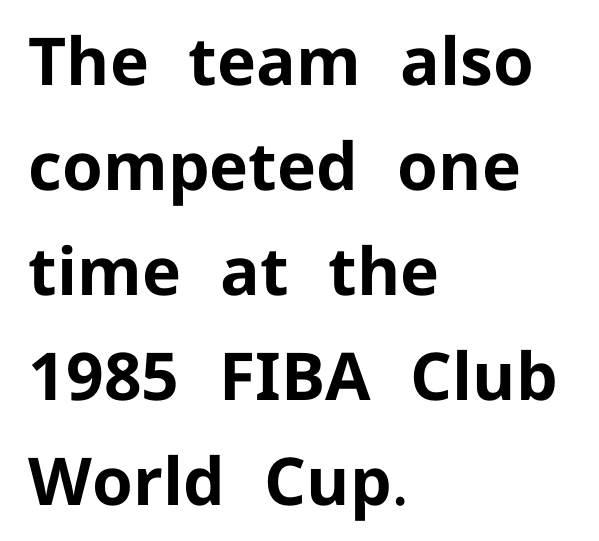
Q: Is the text bold? A: Yes.
Q: Is the text italic (slanted)? A: No, it is upright.
Q: Is the typeface a serif or a sans-serif typeface? A: Sans-serif.
Q: Is the text underlined? A: No.
Q: How is the paragraph aligned? A: Left-aligned.
Q: Is the spacing between letters normal or unusually wide? A: Normal.
Q: Is the spacing between lines tight, normal or loose? A: Normal.
Q: Width (condensed, normal, or wide)? A: Normal.
Q: Stroke contrast? A: Low.
Q: x-height? A: Medium.
Q: Monospaced? A: No.
